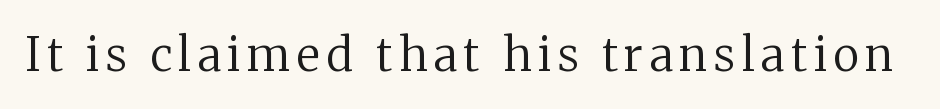
Q: Is the text bold? A: No.
Q: Is the text italic (slanted)? A: No, it is upright.
Q: Is the typeface a serif or a sans-serif typeface? A: Serif.
Q: Is the text underlined? A: No.
Q: Width (condensed, normal, or wide)? A: Normal.
Q: Stroke contrast? A: Medium.
Q: x-height? A: Medium.
Q: Monospaced? A: No.
